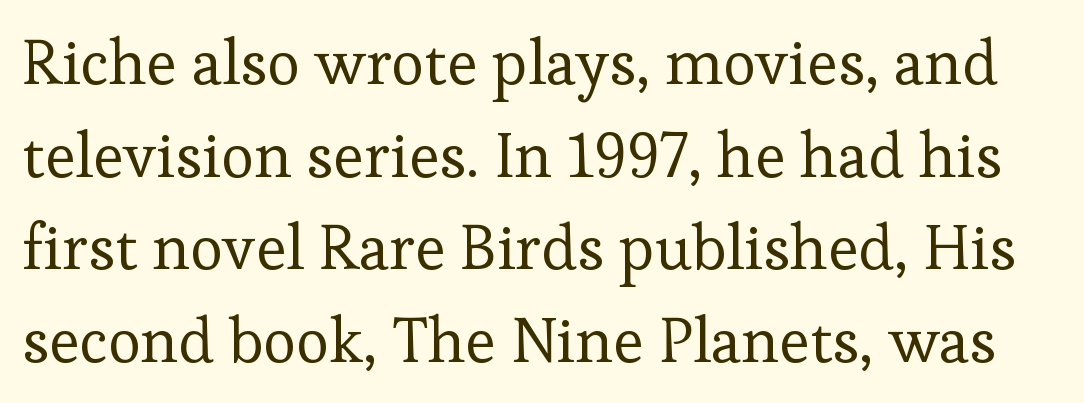
Yep, those are serifs on the letters. Is this a fixed-width face? No — the glyphs have proportional, varying widths. The rendering keeps characters at their native spacing. A bare baseline throughout the passage. A quiet, ordinary-to-light weight characterises the typeface.
